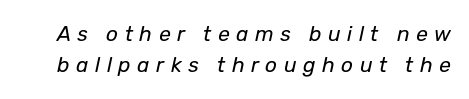
Q: Is the text bold? A: No.
Q: Is the text italic (slanted)? A: Yes, it leans right by about 12 degrees.
Q: Is the text underlined? A: No.
Q: Is the spacing between letters normal or unusually wide? A: Unusually wide.
Q: Is the spacing between lines tight, normal or loose? A: Normal.
